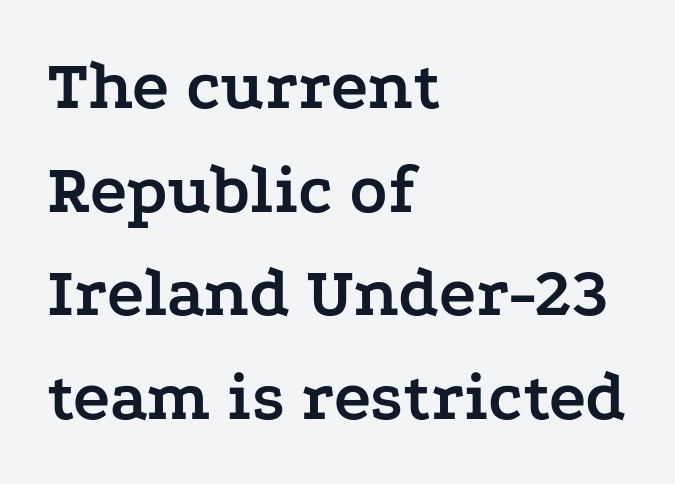
Examine the stroke ends and you'll spot serifs. Compared with typical body copy, the letter spacing here is the same. A typesetter would call this proportional, since set widths differ per character. These lines were composed using upright roman letters. Heavy-handed strokes throughout: this text is bold.
